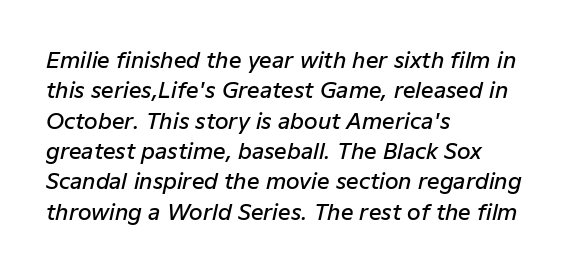
Q: Is the text bold? A: Semi-bold.
Q: Is the text italic (slanted)? A: Yes, it leans right by about 12 degrees.
Q: Is the text underlined? A: No.
Q: How is the paragraph aligned? A: Left-aligned.
Q: Is the spacing between letters normal or unusually wide? A: Normal.
Q: Is the spacing between lines tight, normal or loose? A: Normal.
